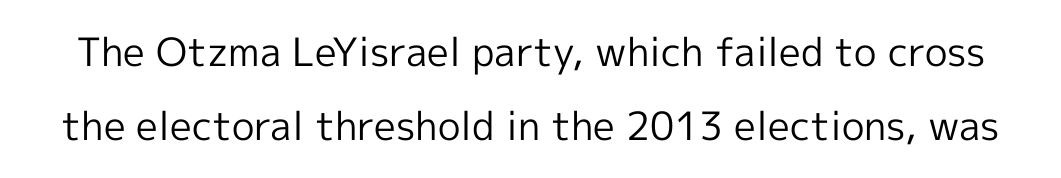
Q: Is the text bold? A: No.
Q: Is the text italic (slanted)? A: No, it is upright.
Q: Is the typeface a serif or a sans-serif typeface? A: Sans-serif.
Q: Is the text underlined? A: No.
Q: Is the spacing between letters normal or unusually wide? A: Normal.
Q: Is the spacing between lines tight, normal or loose? A: Loose.
Q: Width (condensed, normal, or wide)? A: Normal.
Q: x-height? A: Medium.
Q: Monospaced? A: No.
